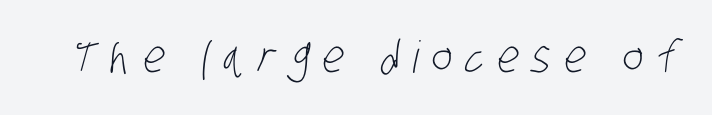
{"serif": "no", "bold": "no", "weight": "light", "width": "condensed", "stroke_contrast": "low", "x_height": "large", "monospaced": "no", "underline": "no", "letter_spacing": "wide", "letter_spacing_em": 0.3, "glyph_px": 44}
